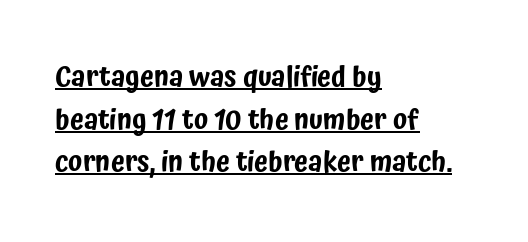
{"serif": "no", "italic": "no", "width": "condensed", "stroke_contrast": "low", "x_height": "medium", "monospaced": "no", "underline": "yes", "align": "left", "line_spacing": "normal", "line_spacing_ratio": 1.52, "letter_spacing": "normal", "letter_spacing_em": 0.0, "glyph_px": 28}
